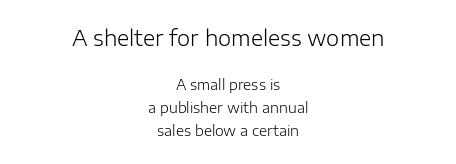
{"italic": "no", "bold": "no", "underline": "no", "align": "center", "line_spacing": "normal", "line_spacing_ratio": 1.63, "letter_spacing": "normal", "letter_spacing_em": 0.0, "larger_block": "first", "size_ratio": 1.5, "glyph_px": 21}
